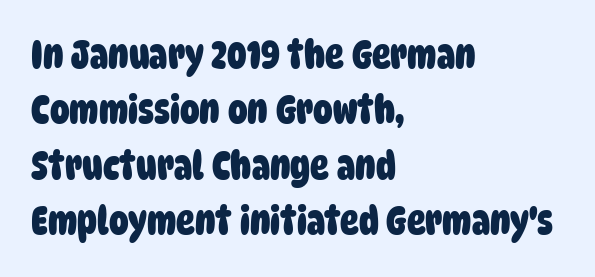
The image shows 39 px heavy, condensed sans-serif type; set left-aligned, normal line spacing (1.42x), normal letter spacing, not underlined; low stroke contrast and a large x-height.
